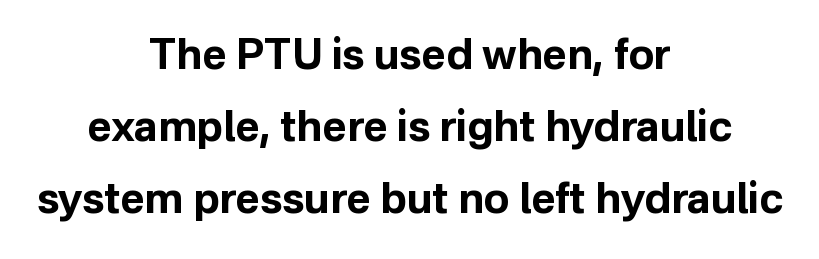
Q: Is the text bold? A: Yes.
Q: Is the text italic (slanted)? A: No, it is upright.
Q: Is the typeface a serif or a sans-serif typeface? A: Sans-serif.
Q: Is the text underlined? A: No.
Q: How is the paragraph aligned? A: Centered.
Q: Is the spacing between letters normal or unusually wide? A: Normal.
Q: Width (condensed, normal, or wide)? A: Normal.
Q: Stroke contrast? A: Low.
Q: x-height? A: Medium.
Q: Monospaced? A: No.
